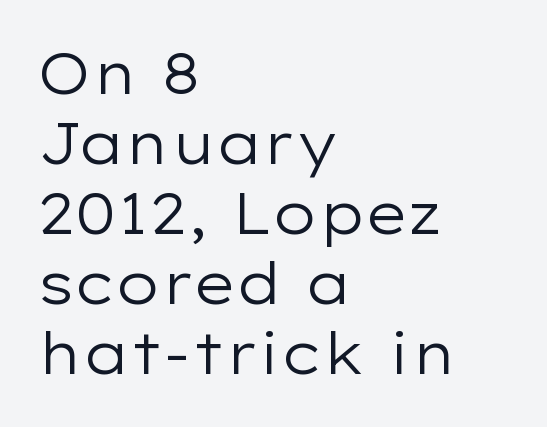
The rendering uses natural spacing where letterforms have individual widths. Reading down the block, your eye returns to a fixed left position each line. Students, note that the glyphs here touch the page at normal intervals. The letters look calm and open, with moderate or lighter stems. Just letters on the line, the space beneath them empty.
